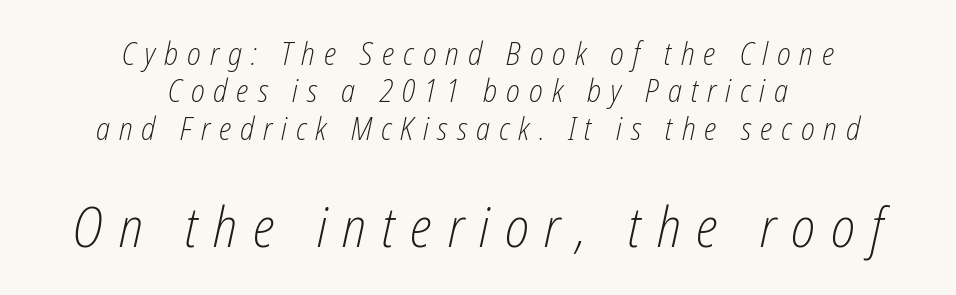
The image shows 56 px light, condensed type, italic (leaning right); set centered, line spacing 1.17x, unusually wide letter spacing (+0.28 em), not underlined; the second (bottom) block is 1.75x larger; low stroke contrast and a medium x-height.
